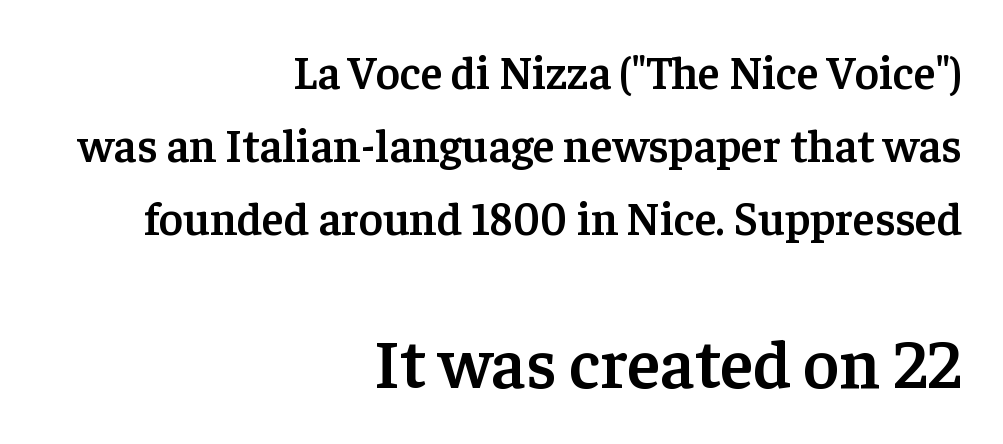
The font is running at a semibold setting, under full bold. Regarding leading, the lines here are spaced in the standard way. Unlike a clean sans, this face finishes its strokes with serifs. The passage shown is not underscored anywhere. Size contrast runs from small at the top to large at the bottom.
